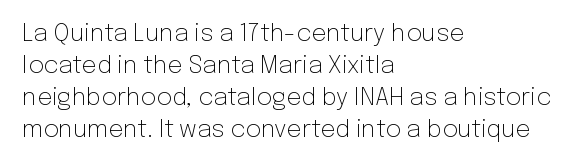
A bare baseline throughout the passage. Does the lettering tilt? It doesn't — this is upright. Leftover space on each line is placed entirely after the last word. Regarding leading, the lines here are spaced in the standard way. Inter-character spacing is left at the font's built-in metrics. Compared with a typical body face, this is equally light or lighter still.
